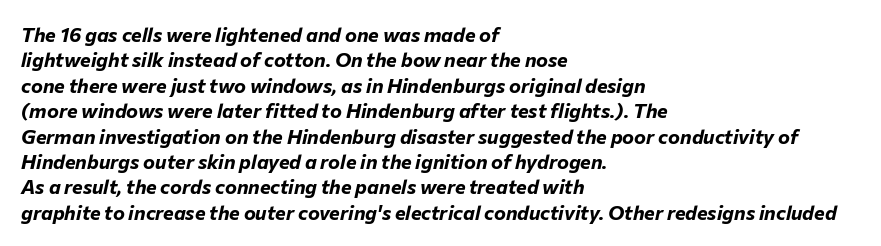
{"italic": "yes", "lean": "right", "slant_degrees": 12, "bold": "yes", "underline": "no", "align": "left", "line_spacing": "normal", "line_spacing_ratio": 1.27, "letter_spacing": "normal", "letter_spacing_em": 0.0, "glyph_px": 20}
